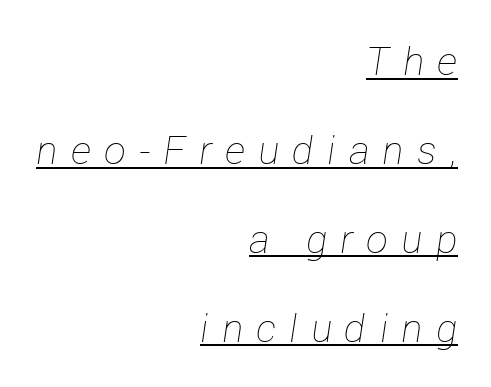
Q: Is the text bold? A: No.
Q: Is the text italic (slanted)? A: Yes, it leans right by about 12 degrees.
Q: Is the text underlined? A: Yes.
Q: How is the paragraph aligned? A: Right-aligned.
Q: Is the spacing between letters normal or unusually wide? A: Unusually wide.
Q: Is the spacing between lines tight, normal or loose? A: Loose.
Q: Width (condensed, normal, or wide)? A: Normal.
Q: Stroke contrast? A: Low.
Q: x-height? A: Medium.
Q: Monospaced? A: No.
